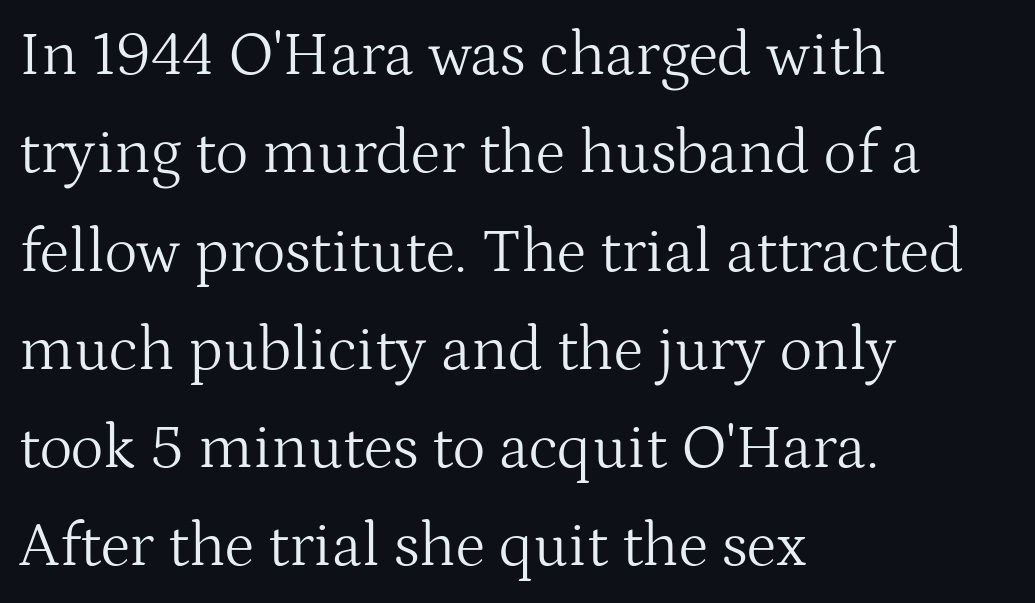
Q: Is the text bold? A: No.
Q: Is the text italic (slanted)? A: No, it is upright.
Q: Is the typeface a serif or a sans-serif typeface? A: Serif.
Q: Is the text underlined? A: No.
Q: How is the paragraph aligned? A: Left-aligned.
Q: Is the spacing between letters normal or unusually wide? A: Normal.
Q: Is the spacing between lines tight, normal or loose? A: Normal.
Q: Width (condensed, normal, or wide)? A: Normal.
Q: Stroke contrast? A: Medium.
Q: x-height? A: Medium.
Q: Monospaced? A: No.
